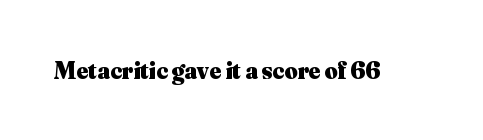
{"italic": "no", "bold": "yes", "underline": "no", "letter_spacing": "normal", "letter_spacing_em": 0.0, "glyph_px": 25}
